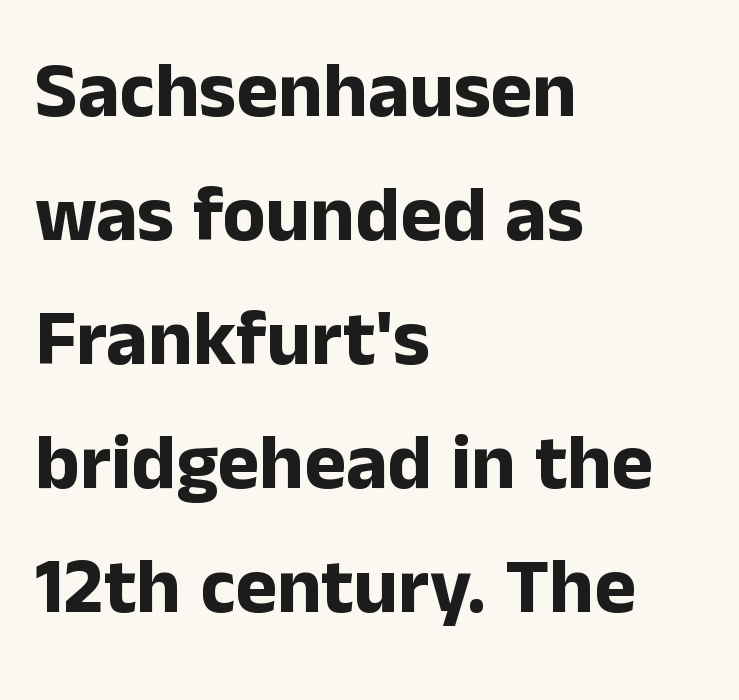
Students, this is bold: see how much ink each stroke carries. Short note: letters normally spaced. The rendering uses natural spacing where letterforms have individual widths. In terms of leading, this rendering sits right in the middle. The font family rendered here belongs to the sans-serif group. The typography opts for an upright posture over an oblique one.
